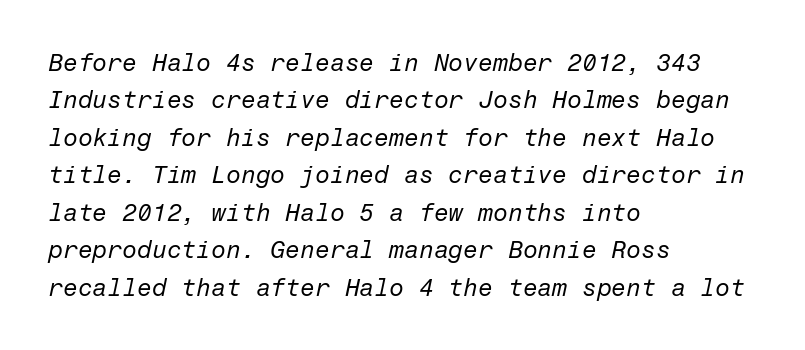
Q: Is the text bold? A: No.
Q: Is the text italic (slanted)? A: Yes, it leans right by about 12 degrees.
Q: Is the text underlined? A: No.
Q: How is the paragraph aligned? A: Left-aligned.
Q: Is the spacing between letters normal or unusually wide? A: Normal.
Q: Is the spacing between lines tight, normal or loose? A: Normal.
